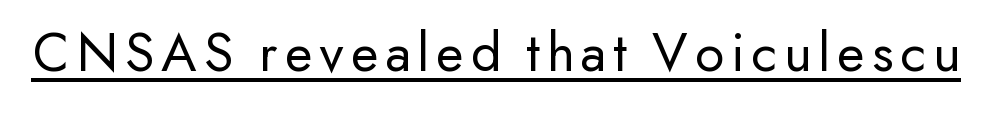
Q: Is the text bold? A: No.
Q: Is the text italic (slanted)? A: No, it is upright.
Q: Is the typeface a serif or a sans-serif typeface? A: Sans-serif.
Q: Is the text underlined? A: Yes.
Q: Width (condensed, normal, or wide)? A: Normal.
Q: Stroke contrast? A: Low.
Q: x-height? A: Small.
Q: Monospaced? A: No.
